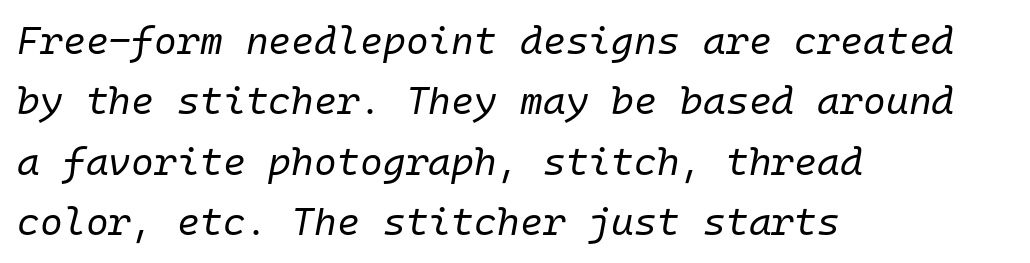
The image shows 39 px regular-weight type, italic (leaning right), monospaced; set left-aligned, normal line spacing (1.55x), normal letter spacing, not underlined; low stroke contrast and a medium x-height.
